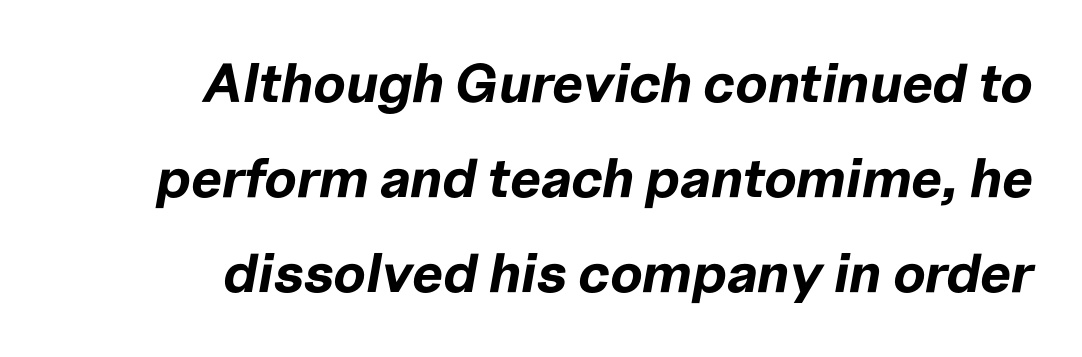
Looks like regular typesetting: each glyph gets only the width it needs. A clean baseline with only descenders dipping below it. These lines keep a tight, regular rhythm from letter to letter. In CSS terms this would be text-align: right. Rendered with sloped, italic letterforms.
